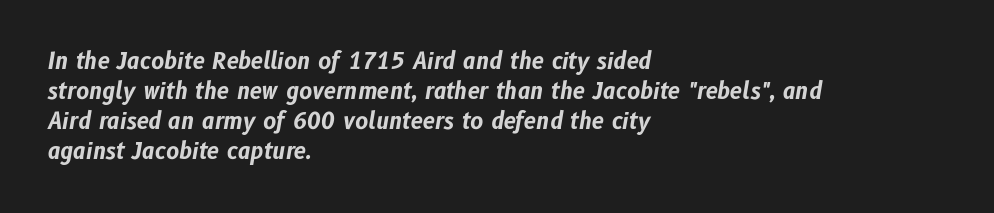
Typographic density is high because the face is bold. This rendering features lettering with no underline. Slant detected: the letters are inclined. The vertical gap from one line to the next is medium. Spacing between characters is what you'd get straight out of the box. Left-aligned paragraph, ragged on the right.
